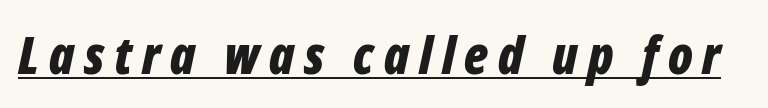
Characters are canted at an angle relative to the baseline's perpendicular. The face used here is proportionally spaced, like ordinary book or web type. These characters rest on top of a visible drawn line. Typesetter's note: full bold, strokes at maximum text heaviness.
